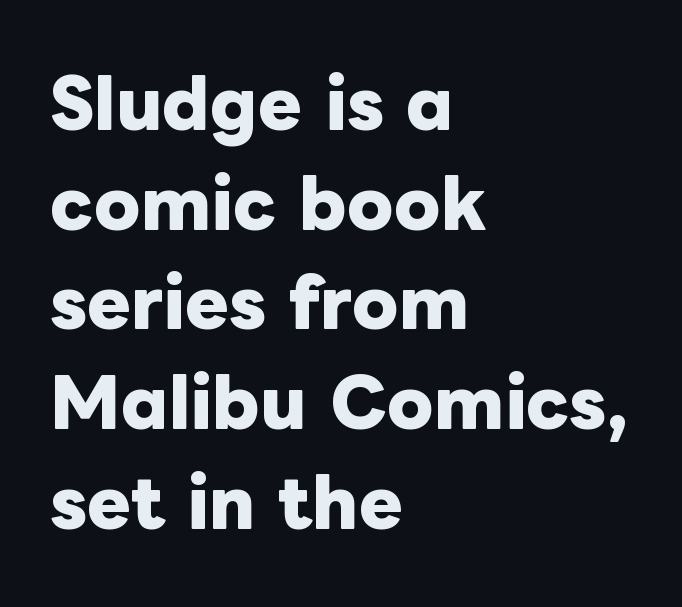
Q: Is the text bold? A: Yes.
Q: Is the text italic (slanted)? A: No, it is upright.
Q: Is the text underlined? A: No.
Q: How is the paragraph aligned? A: Left-aligned.
Q: Is the spacing between letters normal or unusually wide? A: Normal.
Q: Is the spacing between lines tight, normal or loose? A: Normal.
Q: Width (condensed, normal, or wide)? A: Normal.
Q: Stroke contrast? A: Low.
Q: x-height? A: Medium.
Q: Monospaced? A: No.
